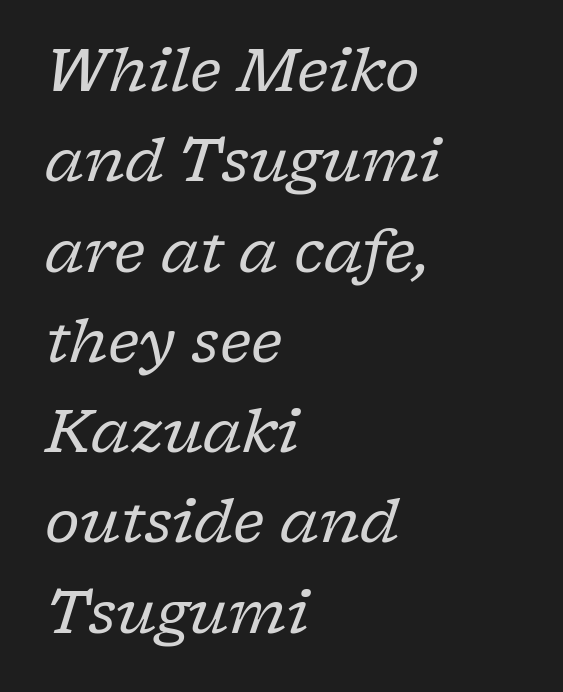
The area under the type is left untouched. The strokes are not fattened; the text isn't bold. Is this a sans? No — the strokes have serifs. The line texture is even and compact thanks to regular tracking. This block has exactly the height ordinary leading produces. Is this a fixed-width face? No — the glyphs have proportional, varying widths.
